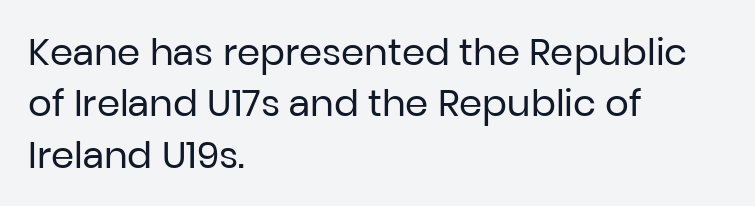
Q: Is the text bold? A: No.
Q: Is the text italic (slanted)? A: No, it is upright.
Q: Is the typeface a serif or a sans-serif typeface? A: Sans-serif.
Q: Is the text underlined? A: No.
Q: How is the paragraph aligned? A: Left-aligned.
Q: Is the spacing between letters normal or unusually wide? A: Normal.
Q: Is the spacing between lines tight, normal or loose? A: Normal.
Q: Width (condensed, normal, or wide)? A: Normal.
Q: Stroke contrast? A: Low.
Q: x-height? A: Medium.
Q: Monospaced? A: No.
